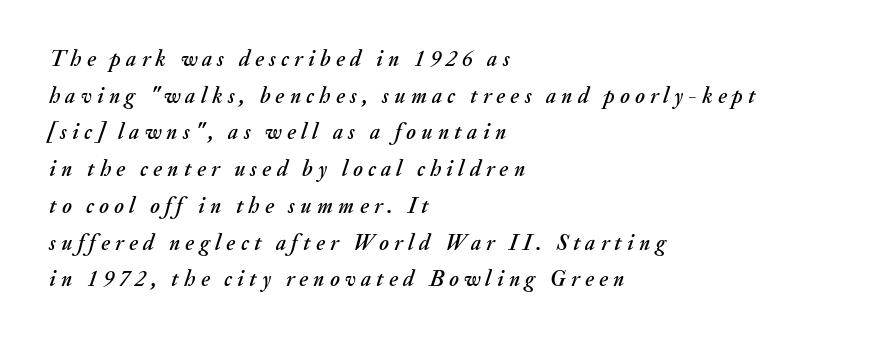
Q: Is the text italic (slanted)? A: Yes, it leans right by about 20 degrees.
Q: Is the text underlined? A: No.
Q: How is the paragraph aligned? A: Left-aligned.
Q: Is the spacing between letters normal or unusually wide? A: Unusually wide.
Q: Is the spacing between lines tight, normal or loose? A: Normal.
